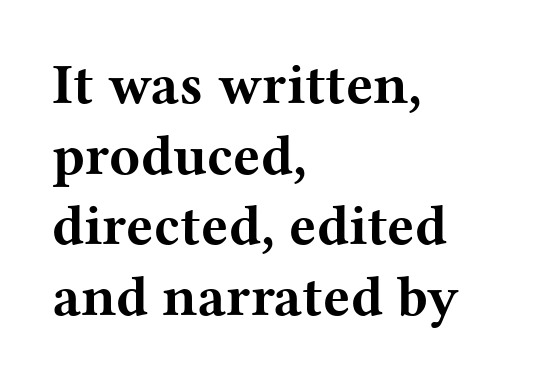
{"serif": "yes", "italic": "no", "bold": "yes", "weight": "bold", "width": "wide", "stroke_contrast": "medium", "x_height": "medium", "monospaced": "no", "underline": "no", "align": "left", "line_spacing_ratio": 1.24, "letter_spacing": "normal", "letter_spacing_em": 0.0, "glyph_px": 57}
